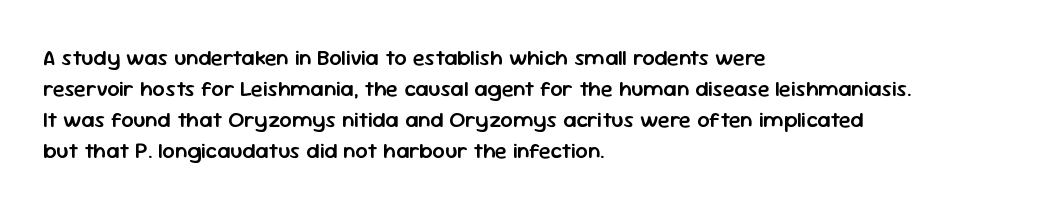
The image shows 22 px text type, upright; set left-aligned, normal line spacing (1.41x), normal letter spacing, not underlined.
